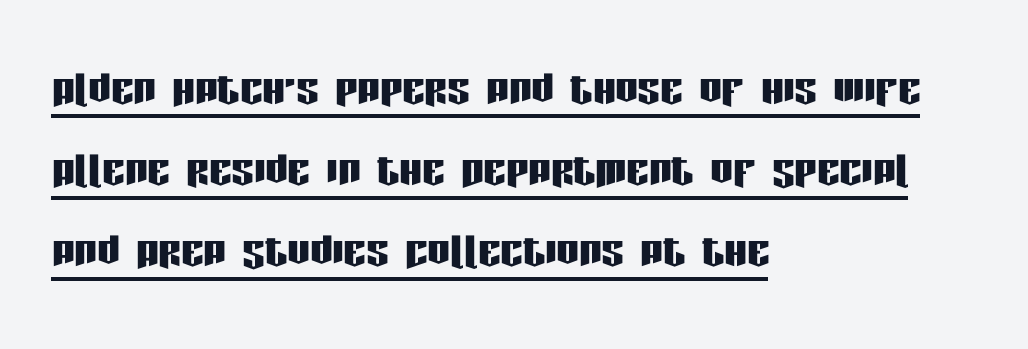
A baseline rule has been typeset under these characters. A normal amount of white space separates one row of letters from the next. Letterform terminals end flat and unadorned throughout the passage. Is the block centered? No — it sits flush against the left margin. The letters sit at their default tracking, neither squeezed nor spread. Here the designer chose a conventional face with non-uniform glyph widths.
